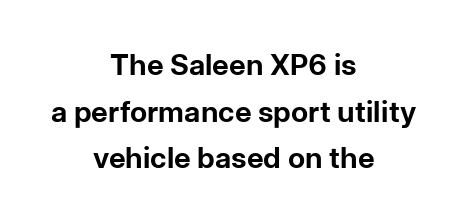
{"serif": "no", "italic": "no", "bold": "yes", "weight": "bold", "width": "normal", "stroke_contrast": "low", "x_height": "medium", "monospaced": "no", "underline": "no", "align": "center", "line_spacing": "normal", "line_spacing_ratio": 1.61, "letter_spacing": "normal", "letter_spacing_em": 0.0, "glyph_px": 29}
